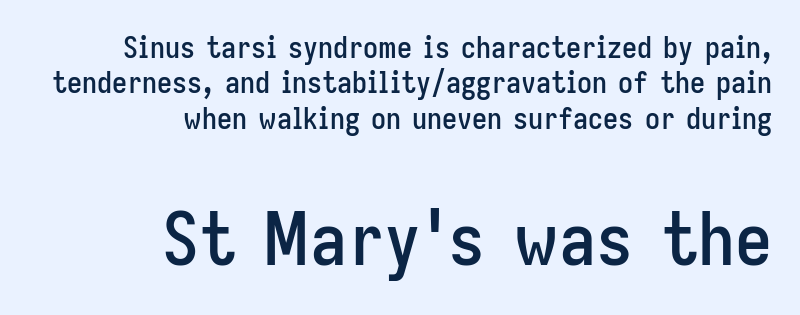
{"serif": "no", "italic": "no", "width": "condensed", "stroke_contrast": "low", "x_height": "medium", "monospaced": "no", "underline": "no", "align": "right", "line_spacing_ratio": 1.18, "letter_spacing": "normal", "letter_spacing_em": 0.0, "larger_block": "second", "size_ratio": 2.47, "glyph_px": 74}
